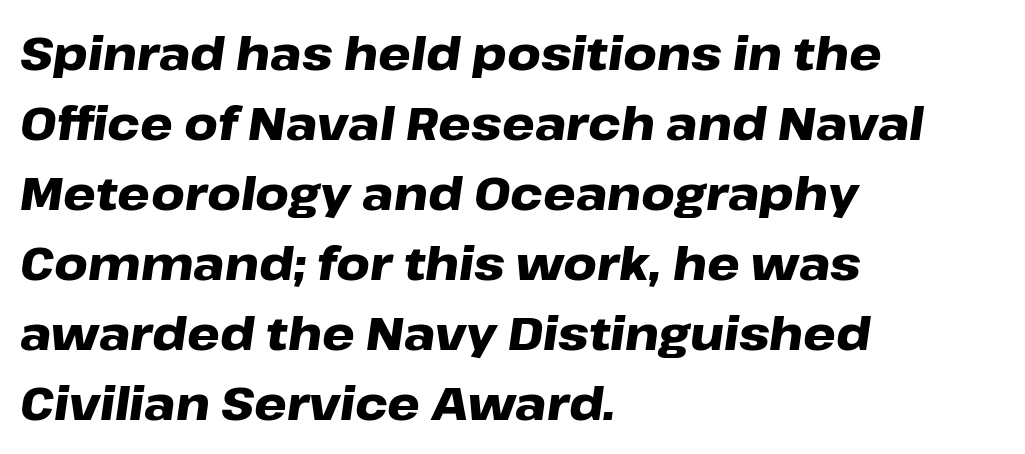
Q: Is the text bold? A: Yes.
Q: Is the text italic (slanted)? A: Yes, it leans right by about 8 degrees.
Q: Is the text underlined? A: No.
Q: How is the paragraph aligned? A: Left-aligned.
Q: Is the spacing between letters normal or unusually wide? A: Normal.
Q: Is the spacing between lines tight, normal or loose? A: Normal.
Q: Width (condensed, normal, or wide)? A: Wide.
Q: Stroke contrast? A: Low.
Q: x-height? A: Medium.
Q: Monospaced? A: No.
